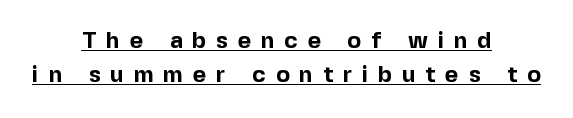
{"italic": "no", "bold": "yes", "underline": "yes", "align": "center", "line_spacing": "normal", "line_spacing_ratio": 1.5, "letter_spacing": "wide", "letter_spacing_em": 0.43, "glyph_px": 23}
